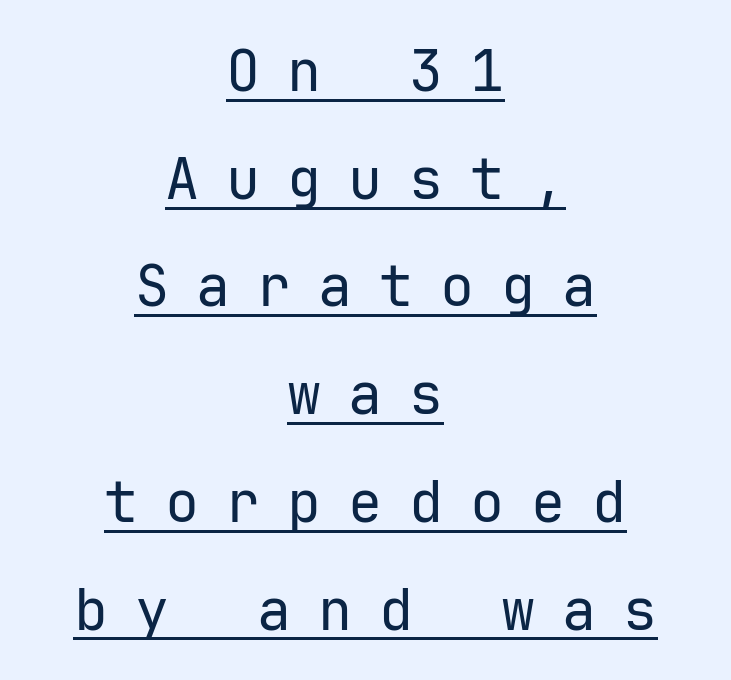
Q: Is the text bold? A: No.
Q: Is the text italic (slanted)? A: No, it is upright.
Q: Is the typeface a serif or a sans-serif typeface? A: Sans-serif.
Q: Is the text underlined? A: Yes.
Q: How is the paragraph aligned? A: Centered.
Q: Is the spacing between letters normal or unusually wide? A: Unusually wide.
Q: Width (condensed, normal, or wide)? A: Normal.
Q: Stroke contrast? A: Low.
Q: x-height? A: Medium.
Q: Monospaced? A: Yes.
